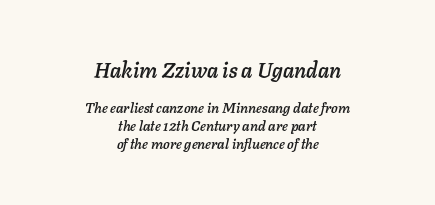
{"italic": "yes", "lean": "right", "slant_degrees": 11, "underline": "no", "align": "center", "line_spacing": "normal", "line_spacing_ratio": 1.28, "letter_spacing": "normal", "letter_spacing_em": 0.0, "larger_block": "first", "size_ratio": 1.5, "glyph_px": 21}
